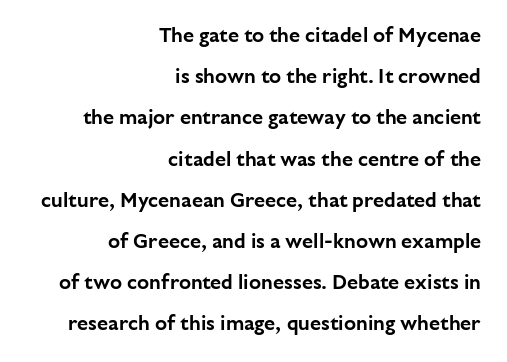
The space between consecutive lines is lavish. No word sits above an underline. The compositor pushed each line to the right boundary. Every stem runs plumb, perpendicular to the baseline.
